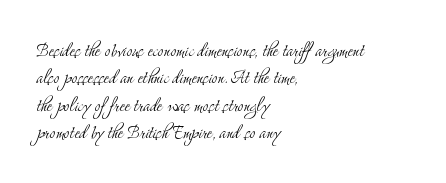
The image shows 22 px text type; set left-aligned, normal line spacing (1.25x), normal letter spacing, not underlined.
